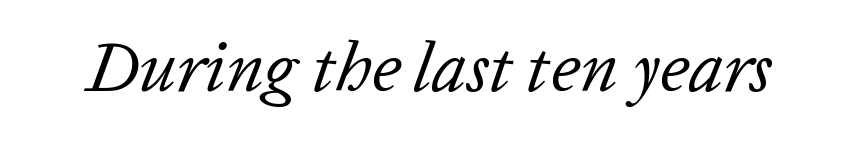
The image shows 70 px regular-weight type, italic (leaning right); set normal letter spacing, not underlined; low stroke contrast and a medium x-height.
